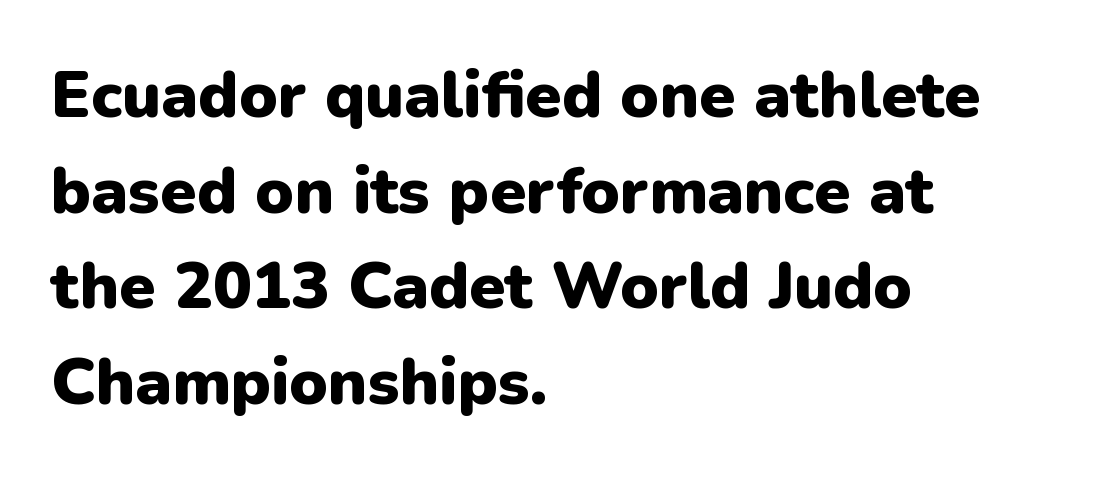
Q: Is the text bold? A: Yes.
Q: Is the text italic (slanted)? A: No, it is upright.
Q: Is the typeface a serif or a sans-serif typeface? A: Sans-serif.
Q: Is the text underlined? A: No.
Q: How is the paragraph aligned? A: Left-aligned.
Q: Is the spacing between letters normal or unusually wide? A: Normal.
Q: Is the spacing between lines tight, normal or loose? A: Normal.
Q: Width (condensed, normal, or wide)? A: Normal.
Q: Stroke contrast? A: Low.
Q: x-height? A: Medium.
Q: Monospaced? A: No.
